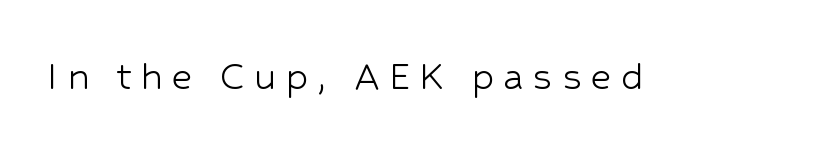
Q: Is the text bold? A: No.
Q: Is the text italic (slanted)? A: No, it is upright.
Q: Is the typeface a serif or a sans-serif typeface? A: Sans-serif.
Q: Is the text underlined? A: No.
Q: Is the spacing between letters normal or unusually wide? A: Unusually wide.
Q: Width (condensed, normal, or wide)? A: Normal.
Q: Stroke contrast? A: Low.
Q: x-height? A: Medium.
Q: Monospaced? A: No.
